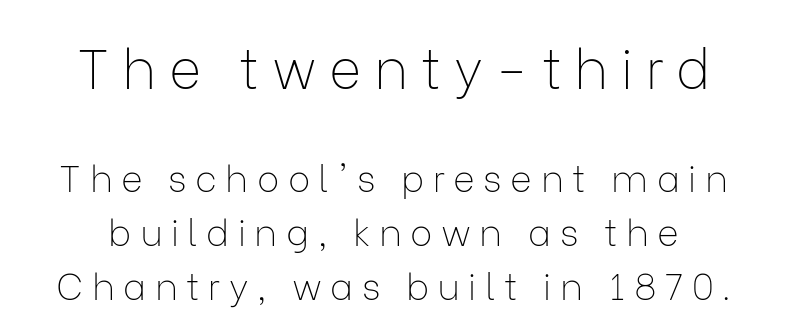
{"serif": "no", "italic": "no", "bold": "no", "weight": "thin", "width": "normal", "stroke_contrast": "low", "x_height": "medium", "monospaced": "no", "underline": "no", "line_spacing": "normal", "line_spacing_ratio": 1.46, "letter_spacing": "wide", "letter_spacing_em": 0.23, "larger_block": "first", "size_ratio": 1.49, "glyph_px": 55}
